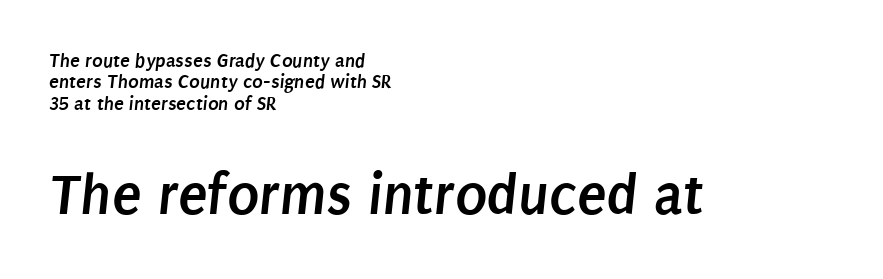
Compared with typical paragraphs, the rows here are closer together. The rendering keeps characters at their native spacing. This is sans-serif lettering, the kind often seen on screens and signage. These words are printed bold, with thick strokes throughout.
